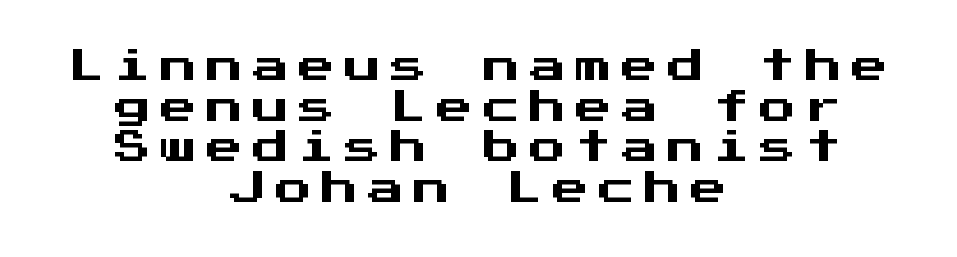
Q: Is the text italic (slanted)? A: No, it is upright.
Q: Is the typeface a serif or a sans-serif typeface? A: Sans-serif.
Q: Is the text underlined? A: No.
Q: How is the paragraph aligned? A: Centered.
Q: Is the spacing between letters normal or unusually wide? A: Unusually wide.
Q: Is the spacing between lines tight, normal or loose? A: Tight.
Q: Width (condensed, normal, or wide)? A: Normal.
Q: Stroke contrast? A: Medium.
Q: x-height? A: Medium.
Q: Monospaced? A: Yes.
